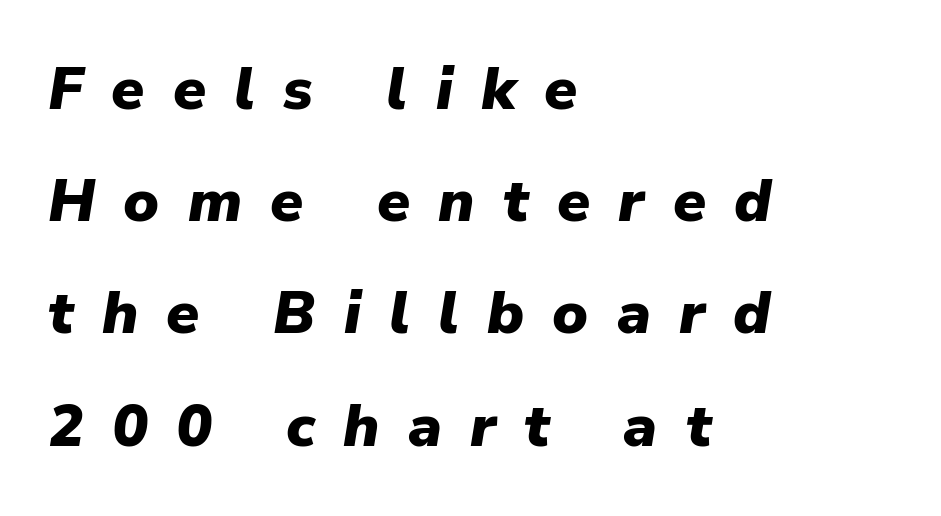
The image shows 60 px heavy type, italic (leaning right); set left-aligned, line spacing 1.87x, unusually wide letter spacing (+0.47 em), not underlined; low stroke contrast and a medium x-height.
